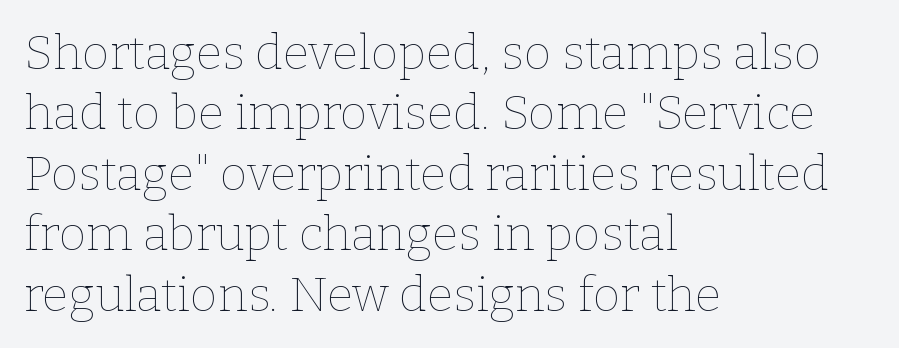
Q: Is the text bold? A: No.
Q: Is the text italic (slanted)? A: No, it is upright.
Q: Is the text underlined? A: No.
Q: How is the paragraph aligned? A: Left-aligned.
Q: Is the spacing between letters normal or unusually wide? A: Normal.
Q: Is the spacing between lines tight, normal or loose? A: Normal.
Q: Width (condensed, normal, or wide)? A: Normal.
Q: Stroke contrast? A: Low.
Q: x-height? A: Medium.
Q: Monospaced? A: No.
